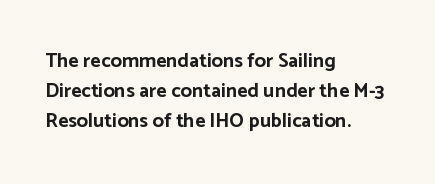
{"italic": "no", "bold": "yes", "underline": "no", "align": "left", "line_spacing": "normal", "line_spacing_ratio": 1.51, "letter_spacing": "normal", "letter_spacing_em": 0.0, "glyph_px": 20}
